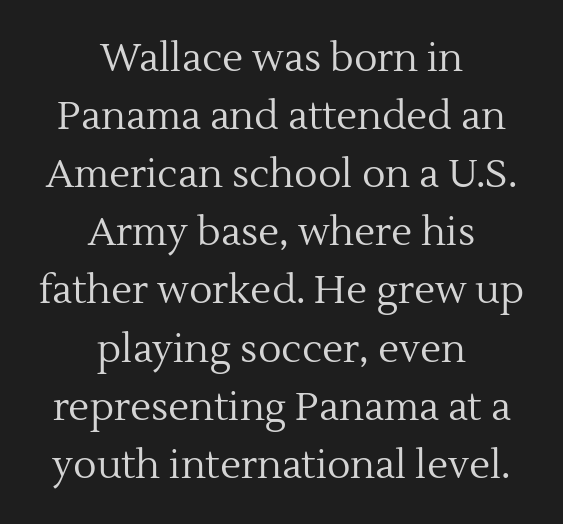
This sample is center-justified, so both line endings float freely. These glyphs show unthickened strokes, regular width or finer. The strip under each line holds only bare page. The horizontal fit of the characters is conventional and even. You can tell it's not italic because the verticals are truly vertical.
